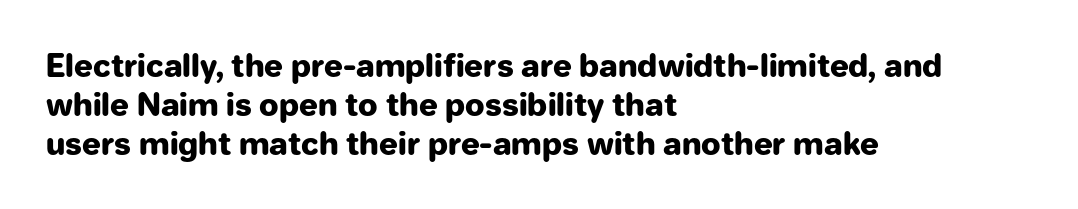
Letters rest on an invisible, unmarked baseline. If you drew a line through each stem, it would be perfectly vertical. The lines sit at an ordinary, default distance from one another. The font family rendered here belongs to the sans-serif group. Characters follow at the spacing the type designer built in. Which margin do the lines hug? The left one — the right edge is uneven.
